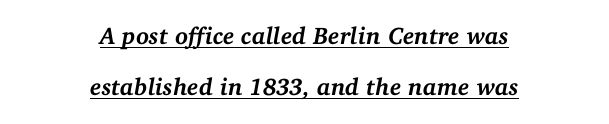
The image shows 24 px bold type, italic (leaning right); set centered, loose line spacing (2.12x), normal letter spacing, underlined.
